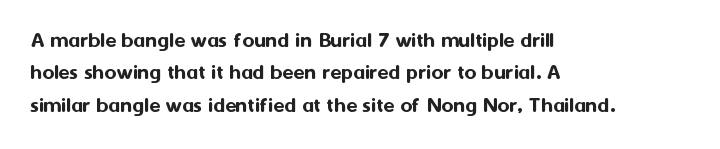
The image shows 23 px text type, upright; set left-aligned, normal line spacing (1.41x), normal letter spacing, not underlined.
